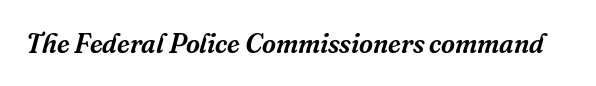
The zone under the glyphs is completely vacant. In terms of letterspacing, this is plain default setting. Looking at the ascenders, they clearly lean.
